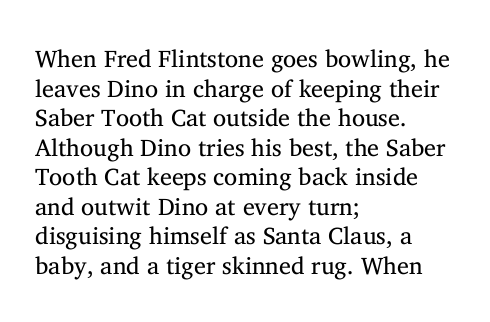
{"italic": "no", "bold": "no", "underline": "no", "align": "left", "line_spacing_ratio": 1.23, "letter_spacing": "normal", "letter_spacing_em": 0.0, "glyph_px": 24}
